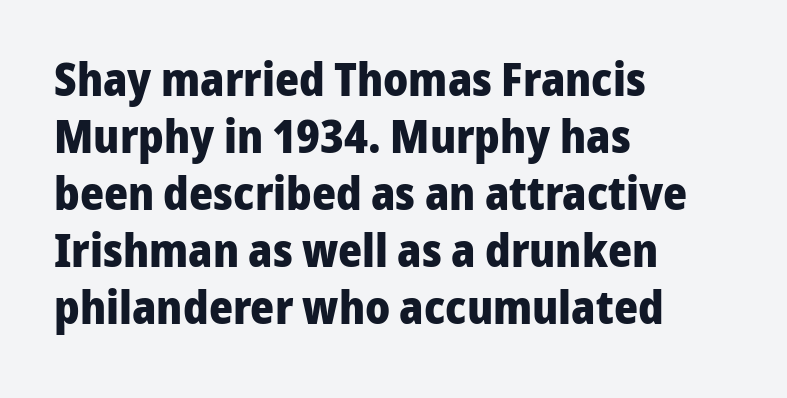
Q: Is the text bold? A: Yes.
Q: Is the text italic (slanted)? A: No, it is upright.
Q: Is the typeface a serif or a sans-serif typeface? A: Sans-serif.
Q: Is the text underlined? A: No.
Q: How is the paragraph aligned? A: Left-aligned.
Q: Is the spacing between letters normal or unusually wide? A: Normal.
Q: Width (condensed, normal, or wide)? A: Normal.
Q: Stroke contrast? A: Low.
Q: x-height? A: Medium.
Q: Monospaced? A: No.
